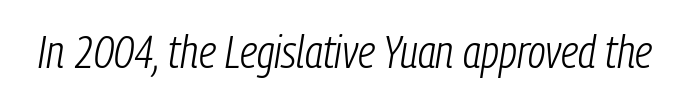
{"italic": "yes", "lean": "right", "slant_degrees": 9, "bold": "no", "weight": "light", "width": "condensed", "stroke_contrast": "low", "x_height": "medium", "monospaced": "no", "underline": "no", "letter_spacing": "normal", "letter_spacing_em": 0.0, "glyph_px": 46}
